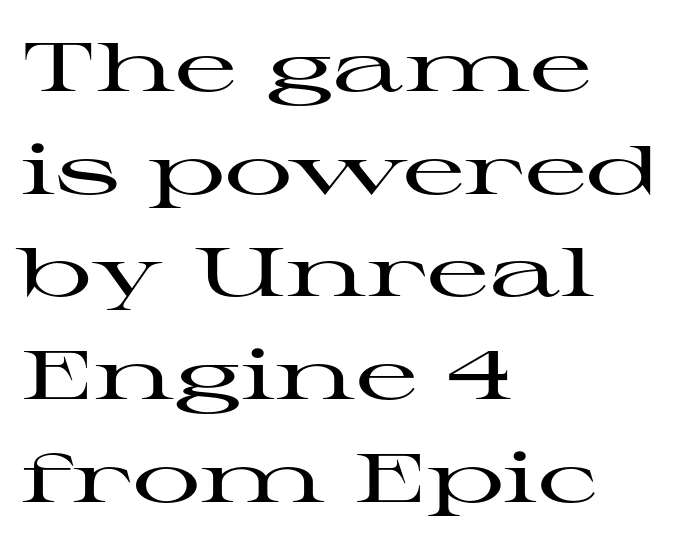
The image shows 68 px wide serif type, upright; set left-aligned, normal line spacing (1.51x), normal letter spacing, not underlined; high stroke contrast and a medium x-height.
